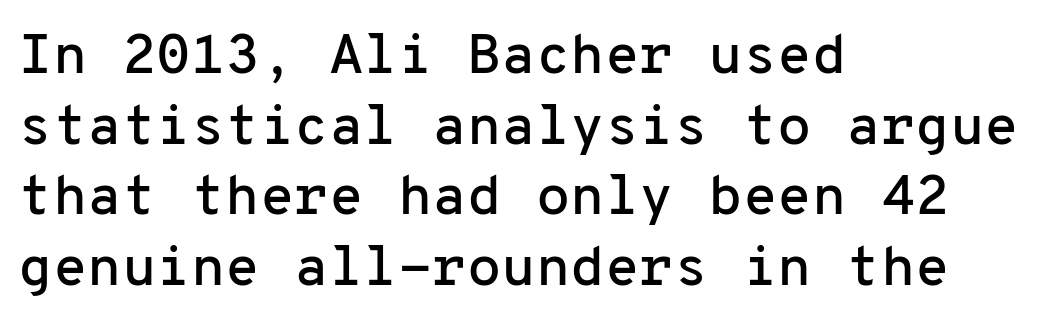
The image shows 56 px sans-serif type, upright, monospaced; set left-aligned, normal line spacing (1.26x), normal letter spacing, not underlined; low stroke contrast and a medium x-height.
